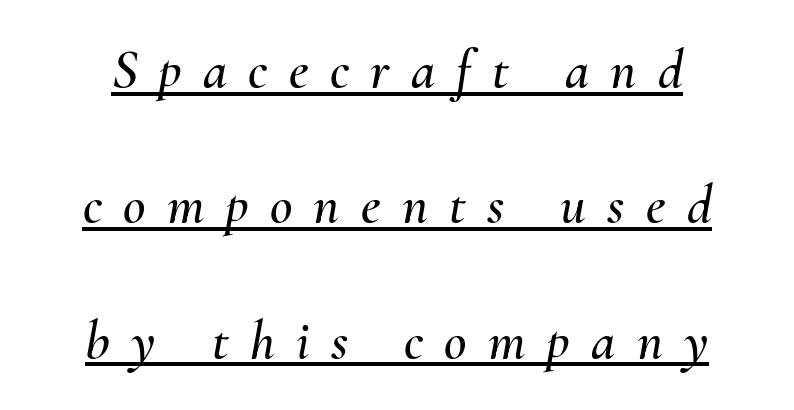
Q: Is the text italic (slanted)? A: Yes, it leans right by about 10 degrees.
Q: Is the text underlined? A: Yes.
Q: Is the spacing between letters normal or unusually wide? A: Unusually wide.
Q: Is the spacing between lines tight, normal or loose? A: Loose.
Q: Width (condensed, normal, or wide)? A: Normal.
Q: Stroke contrast? A: Medium.
Q: x-height? A: Small.
Q: Monospaced? A: No.
